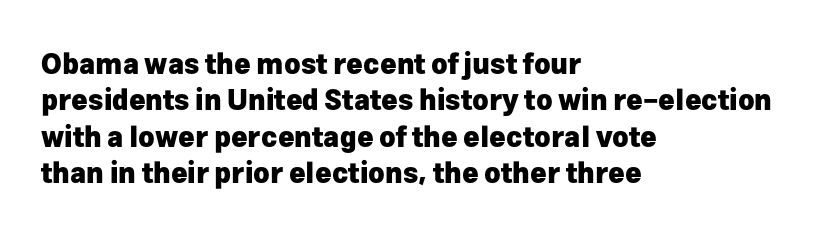
No italicization has been applied; the sample stays upright. Looks like regular typesetting: each glyph gets only the width it needs. Heavy-handed strokes throughout: this text is bold. The rag falls on the right side of this text block.
